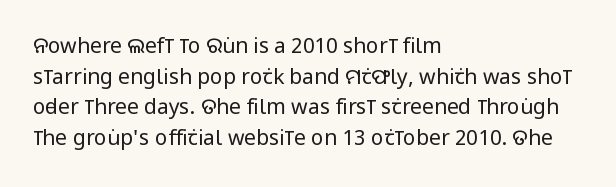
The strip under each line holds only bare page. The lines in this sample share a left origin and differ only in where they stop. The block of text has a typical density, with ordinary space between rows. A typesetter would call this zero additional tracking. Each stroke keeps to a modest, everyday thickness or less. Style check: upright.
